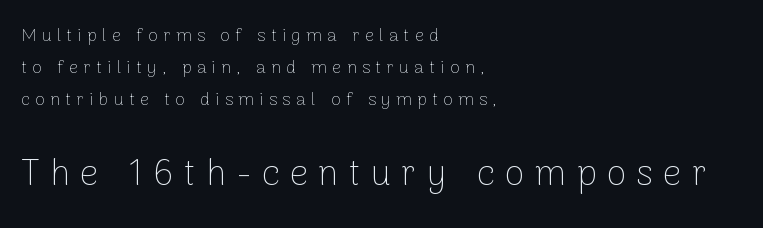
{"serif": "no", "italic": "no", "bold": "no", "weight": "thin", "width": "normal", "stroke_contrast": "low", "x_height": "medium", "monospaced": "no", "underline": "no", "align": "left", "line_spacing_ratio": 1.79, "letter_spacing": "wide", "letter_spacing_em": 0.29, "larger_block": "second", "size_ratio": 2.0, "glyph_px": 36}
